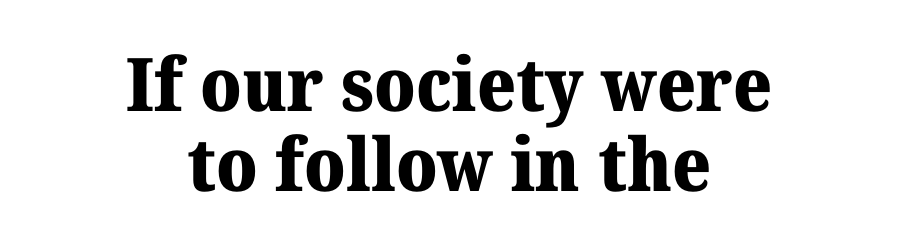
{"serif": "yes", "italic": "no", "bold": "yes", "weight": "heavy", "width": "normal", "stroke_contrast": "medium", "x_height": "medium", "monospaced": "no", "underline": "no", "align": "center", "line_spacing": "tight", "line_spacing_ratio": 1.08, "letter_spacing": "normal", "letter_spacing_em": 0.0, "glyph_px": 74}
